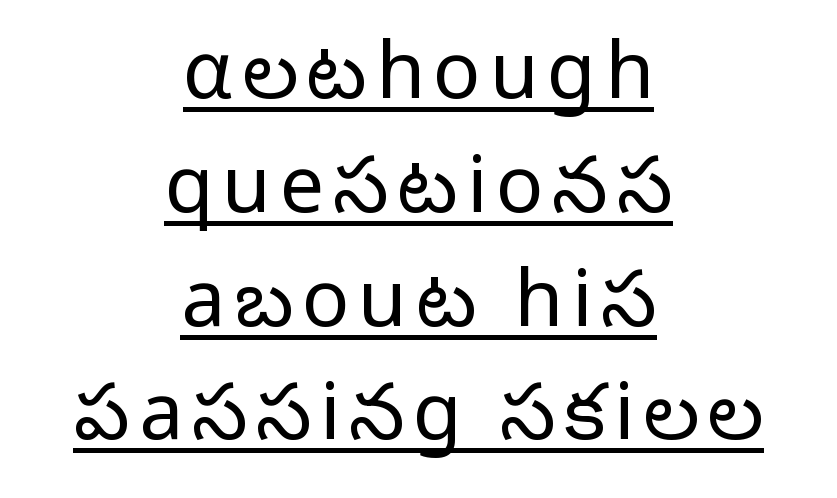
If you folded the block vertically in half, each line would mirror itself in length. The typography opts for an upright posture over an oblique one. Quick note: underline on. Nope, no serifs anywhere on these letters.
